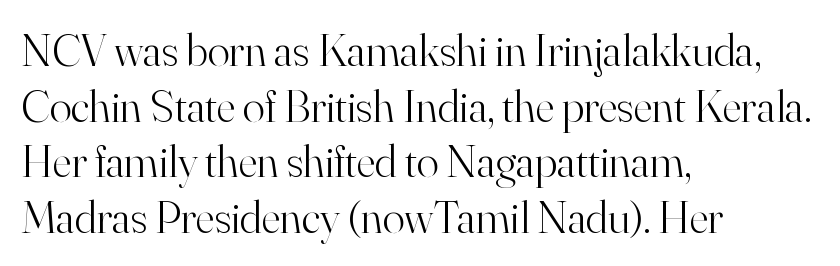
The image shows 46 px light serif type, upright; set left-aligned, line spacing 1.21x, normal letter spacing, not underlined; high stroke contrast and a small x-height.
